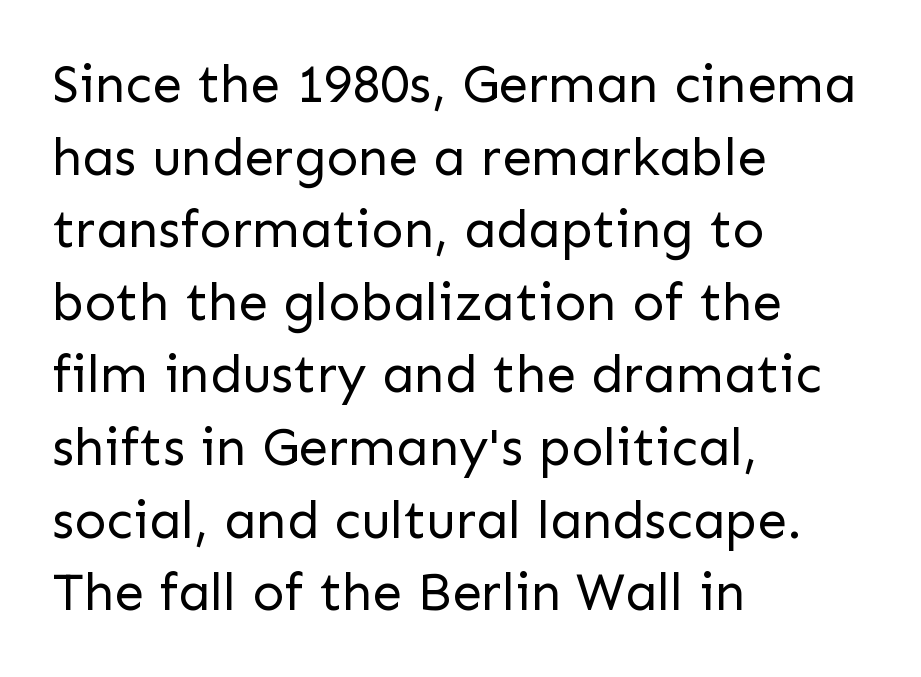
Grotesque or geometric, the face here clearly has no serifs. Letters rest on an invisible, unmarked baseline. Baseline-to-baseline distance is the conventional proportion of letter height. This rendering uses left alignment, leaving the right contour irregular.
